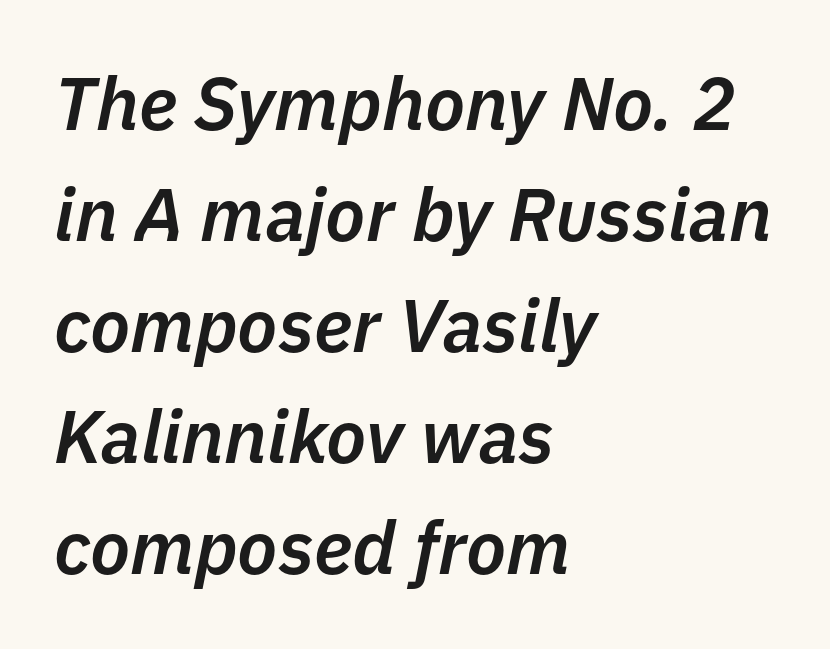
The image shows 74 px semibold type, italic (leaning right); set left-aligned, normal line spacing (1.5x), normal letter spacing, not underlined; low stroke contrast and a medium x-height.
